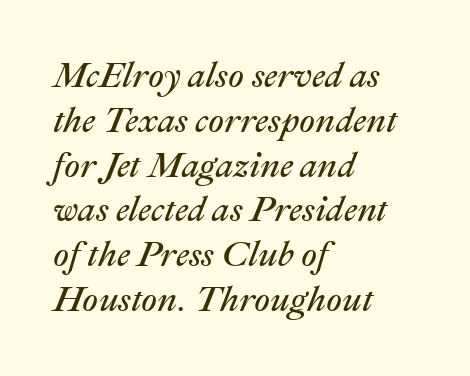
{"italic": "yes", "lean": "right", "slant_degrees": 22, "bold": "no", "weight": "regular", "width": "normal", "stroke_contrast": "medium", "x_height": "medium", "monospaced": "no", "underline": "no", "align": "left", "line_spacing": "normal", "line_spacing_ratio": 1.28, "letter_spacing": "normal", "letter_spacing_em": 0.0, "glyph_px": 35}
